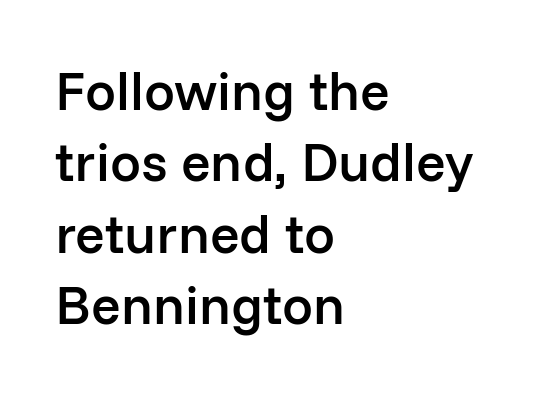
Q: Is the text bold? A: Semi-bold.
Q: Is the text italic (slanted)? A: No, it is upright.
Q: Is the typeface a serif or a sans-serif typeface? A: Sans-serif.
Q: Is the text underlined? A: No.
Q: How is the paragraph aligned? A: Left-aligned.
Q: Is the spacing between letters normal or unusually wide? A: Normal.
Q: Is the spacing between lines tight, normal or loose? A: Normal.
Q: Width (condensed, normal, or wide)? A: Normal.
Q: Stroke contrast? A: Low.
Q: x-height? A: Medium.
Q: Monospaced? A: No.
